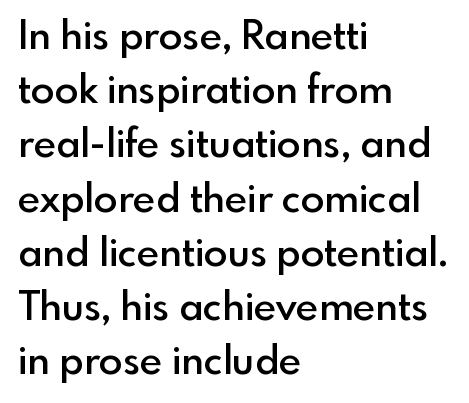
{"serif": "no", "italic": "no", "bold": "semi", "weight": "semibold", "width": "normal", "x_height": "small", "monospaced": "no", "underline": "no", "align": "left", "line_spacing": "normal", "line_spacing_ratio": 1.39, "letter_spacing": "normal", "letter_spacing_em": 0.0, "glyph_px": 39}
